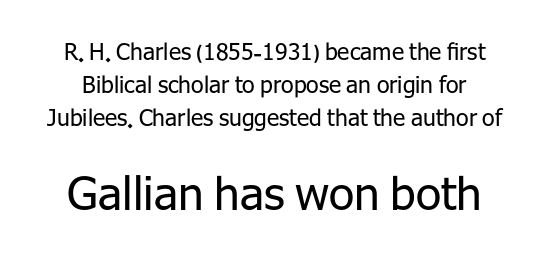
Q: Is the text bold? A: No.
Q: Is the text italic (slanted)? A: No, it is upright.
Q: Is the typeface a serif or a sans-serif typeface? A: Sans-serif.
Q: Is the text underlined? A: No.
Q: Is the spacing between letters normal or unusually wide? A: Normal.
Q: Is the spacing between lines tight, normal or loose? A: Normal.
Q: Which block of text is set in a larger size, the first (top) or the second (bottom)? A: The second (bottom) one.
Q: Width (condensed, normal, or wide)? A: Normal.
Q: Stroke contrast? A: Low.
Q: x-height? A: Medium.
Q: Monospaced? A: No.
